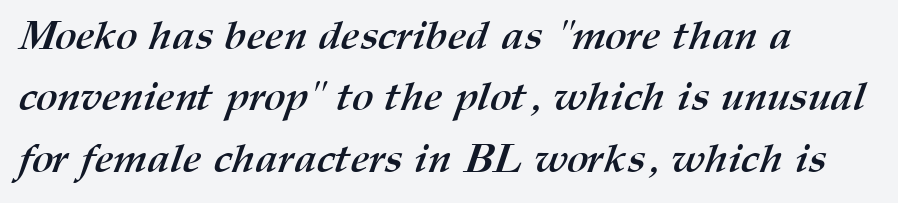
Each glyph is drawn with heavy, bold strokes. This rendering features lettering with no underline. The rag falls on the right side of this text block. Default kerning and tracking; the words read as compact shapes. The rendering uses natural spacing where letterforms have individual widths. The block of text has a typical density, with ordinary space between rows.
